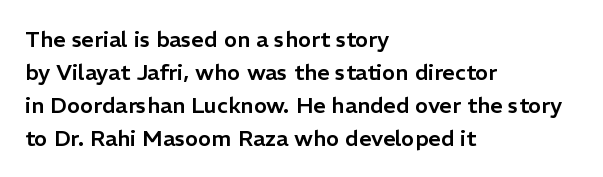
Q: Is the text italic (slanted)? A: No, it is upright.
Q: Is the text underlined? A: No.
Q: How is the paragraph aligned? A: Left-aligned.
Q: Is the spacing between letters normal or unusually wide? A: Normal.
Q: Is the spacing between lines tight, normal or loose? A: Normal.
